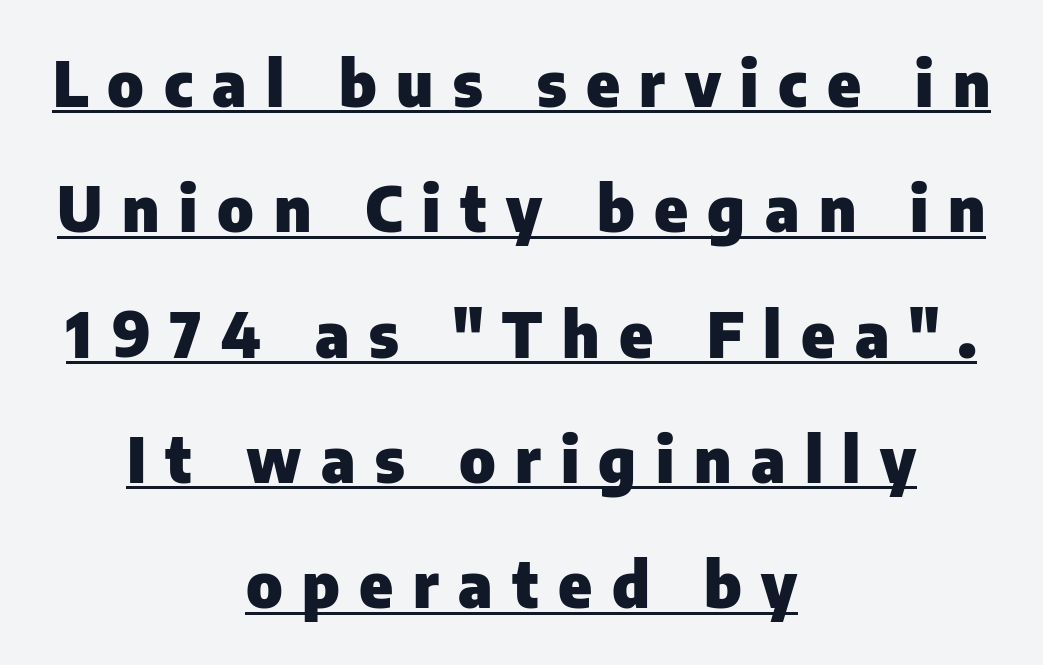
{"serif": "no", "italic": "no", "bold": "yes", "weight": "heavy", "width": "normal", "stroke_contrast": "low", "x_height": "medium", "monospaced": "no", "underline": "yes", "align": "center", "line_spacing": "loose", "line_spacing_ratio": 1.99, "letter_spacing": "wide", "letter_spacing_em": 0.31, "glyph_px": 63}
